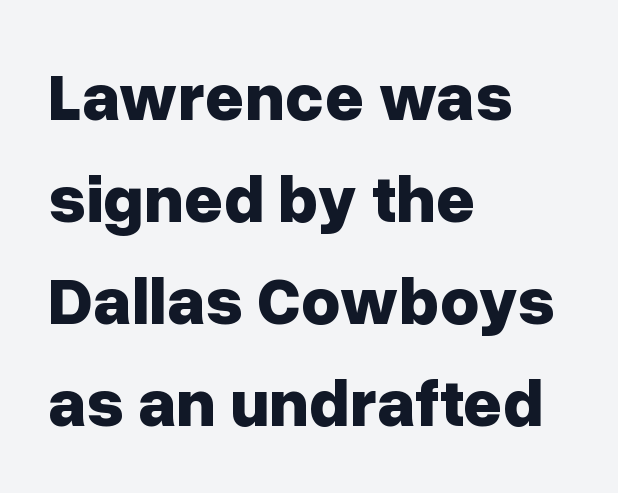
{"serif": "no", "italic": "no", "bold": "yes", "weight": "bold", "width": "normal", "stroke_contrast": "low", "x_height": "medium", "monospaced": "no", "underline": "no", "align": "left", "line_spacing": "normal", "line_spacing_ratio": 1.5, "letter_spacing": "normal", "letter_spacing_em": 0.0, "glyph_px": 68}
